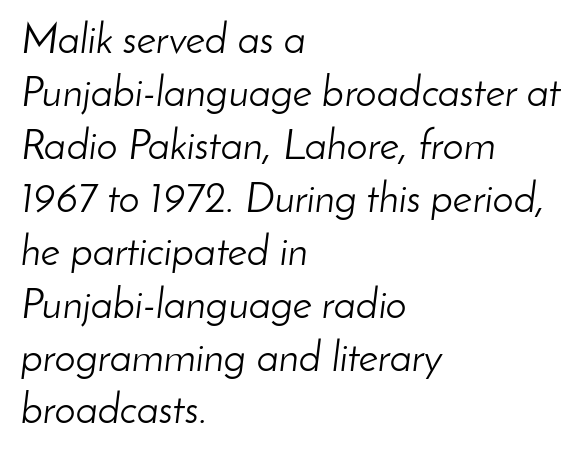
Q: Is the text bold? A: No.
Q: Is the text italic (slanted)? A: Yes, it leans right by about 8 degrees.
Q: Is the text underlined? A: No.
Q: How is the paragraph aligned? A: Left-aligned.
Q: Is the spacing between letters normal or unusually wide? A: Normal.
Q: Is the spacing between lines tight, normal or loose? A: Normal.
Q: Width (condensed, normal, or wide)? A: Normal.
Q: Stroke contrast? A: Low.
Q: x-height? A: Small.
Q: Monospaced? A: No.
